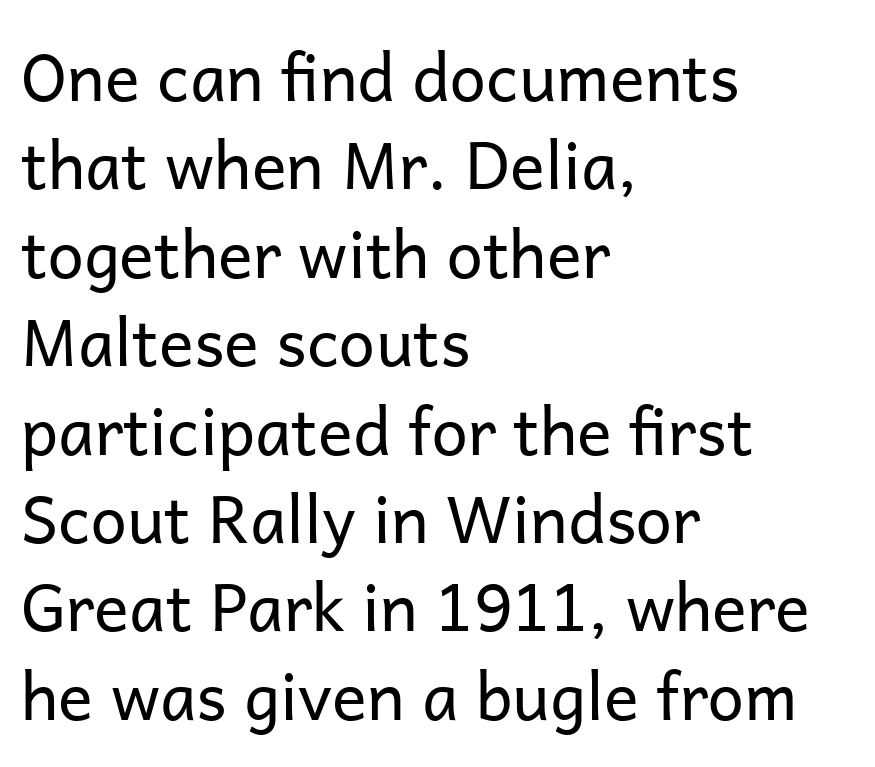
The image shows 65 px regular-weight sans-serif type, upright; set left-aligned, normal line spacing (1.36x), normal letter spacing, not underlined; low stroke contrast and a medium x-height.
